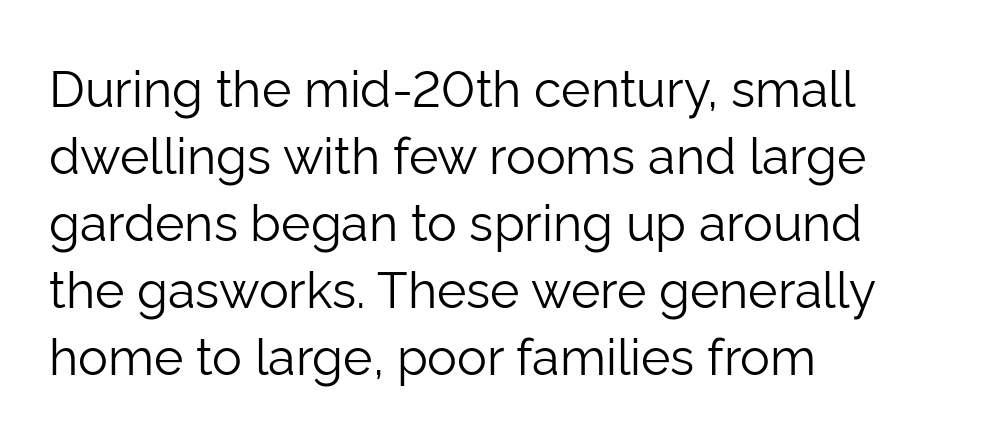
Q: Is the text bold? A: No.
Q: Is the text italic (slanted)? A: No, it is upright.
Q: Is the typeface a serif or a sans-serif typeface? A: Sans-serif.
Q: Is the text underlined? A: No.
Q: How is the paragraph aligned? A: Left-aligned.
Q: Is the spacing between letters normal or unusually wide? A: Normal.
Q: Is the spacing between lines tight, normal or loose? A: Normal.
Q: Width (condensed, normal, or wide)? A: Normal.
Q: Stroke contrast? A: Low.
Q: x-height? A: Medium.
Q: Monospaced? A: No.
